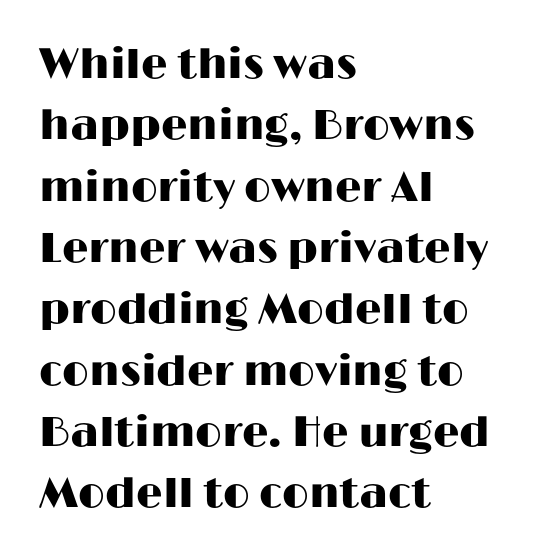
{"serif": "no", "italic": "no", "width": "wide", "stroke_contrast": "high", "x_height": "medium", "monospaced": "no", "underline": "no", "align": "left", "line_spacing": "normal", "line_spacing_ratio": 1.46, "letter_spacing": "normal", "letter_spacing_em": 0.0, "glyph_px": 42}
